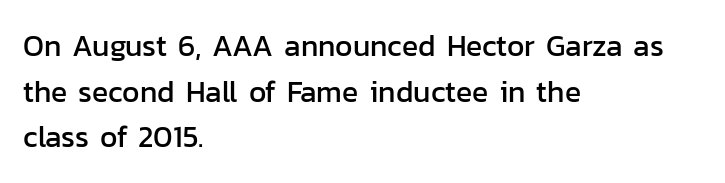
Q: Is the text italic (slanted)? A: No, it is upright.
Q: Is the typeface a serif or a sans-serif typeface? A: Sans-serif.
Q: Is the text underlined? A: No.
Q: How is the paragraph aligned? A: Left-aligned.
Q: Is the spacing between letters normal or unusually wide? A: Normal.
Q: Is the spacing between lines tight, normal or loose? A: Normal.
Q: Width (condensed, normal, or wide)? A: Normal.
Q: Stroke contrast? A: Low.
Q: x-height? A: Medium.
Q: Monospaced? A: No.
